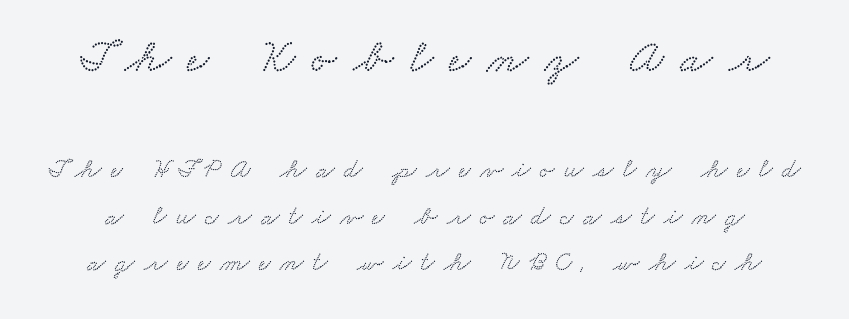
Q: Is the typeface a serif or a sans-serif typeface? A: Serif.
Q: Is the text underlined? A: No.
Q: Is the spacing between letters normal or unusually wide? A: Unusually wide.
Q: Which block of text is set in a larger size, the first (top) or the second (bottom)? A: The first (top) one.
Q: Width (condensed, normal, or wide)? A: Wide.
Q: Stroke contrast? A: Low.
Q: x-height? A: Small.
Q: Monospaced? A: No.
